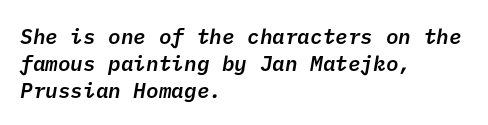
The image shows 21 px text type; set left-aligned, normal line spacing (1.28x), normal letter spacing, not underlined.
